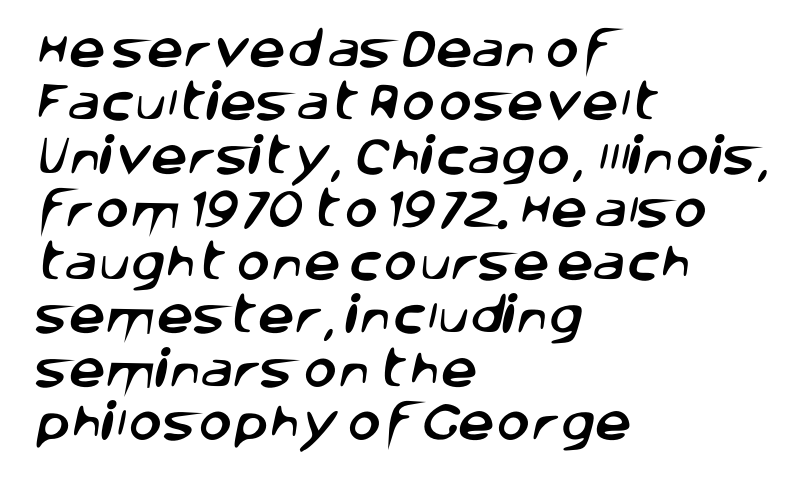
{"serif": "no", "width": "normal", "stroke_contrast": "low", "x_height": "large", "monospaced": "no", "underline": "no", "align": "left", "line_spacing": "normal", "line_spacing_ratio": 1.3, "letter_spacing": "normal", "letter_spacing_em": 0.0, "glyph_px": 41}
